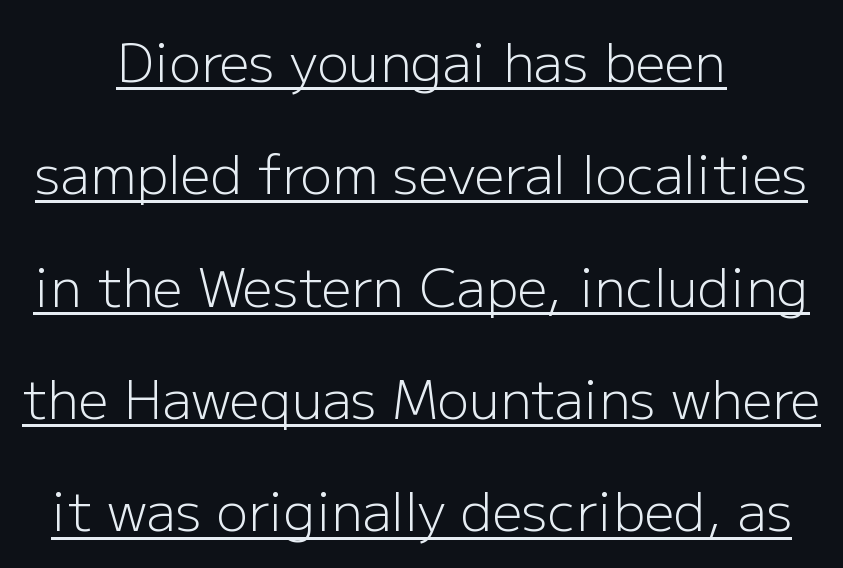
{"serif": "no", "italic": "no", "bold": "no", "weight": "light", "width": "normal", "stroke_contrast": "low", "x_height": "medium", "monospaced": "no", "underline": "yes", "align": "center", "line_spacing": "loose", "line_spacing_ratio": 2.12, "letter_spacing": "normal", "letter_spacing_em": 0.0, "glyph_px": 53}
